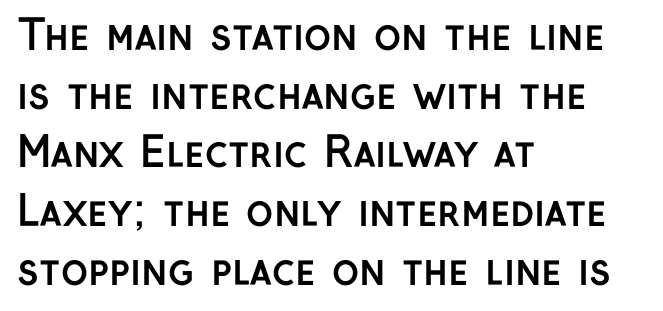
{"serif": "no", "italic": "no", "bold": "yes", "weight": "semibold", "width": "normal", "stroke_contrast": "low", "x_height": "medium", "monospaced": "no", "underline": "no", "align": "left", "line_spacing": "normal", "line_spacing_ratio": 1.43, "letter_spacing": "normal", "letter_spacing_em": 0.0, "glyph_px": 41}
